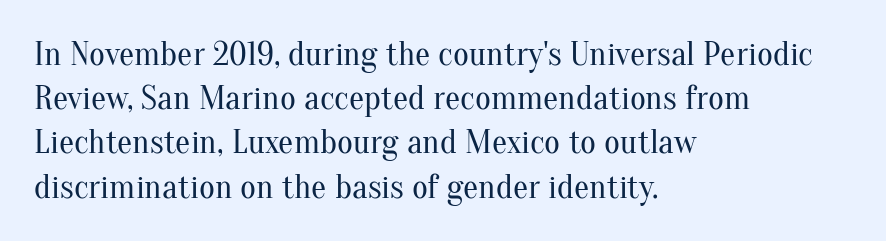
The image shows 34 px regular-weight serif type, upright; set left-aligned, normal line spacing (1.3x), normal letter spacing, not underlined; medium stroke contrast and a small x-height.
